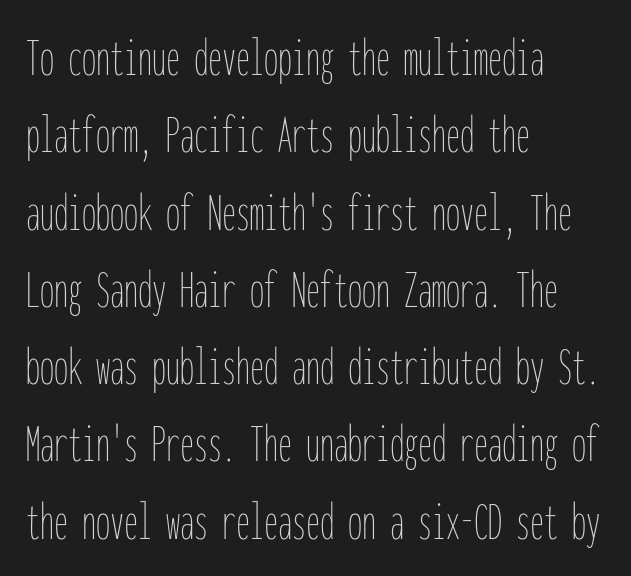
Q: Is the text bold? A: No.
Q: Is the text italic (slanted)? A: No, it is upright.
Q: Is the text underlined? A: No.
Q: How is the paragraph aligned? A: Left-aligned.
Q: Is the spacing between letters normal or unusually wide? A: Normal.
Q: Is the spacing between lines tight, normal or loose? A: Normal.
Q: Width (condensed, normal, or wide)? A: Condensed.
Q: Stroke contrast? A: Low.
Q: x-height? A: Medium.
Q: Monospaced? A: Yes.
